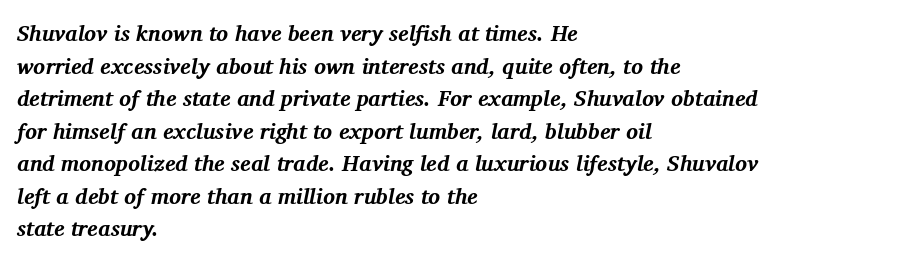
Q: Is the text bold? A: Yes.
Q: Is the text italic (slanted)? A: Yes, it leans right by about 11 degrees.
Q: Is the text underlined? A: No.
Q: How is the paragraph aligned? A: Left-aligned.
Q: Is the spacing between letters normal or unusually wide? A: Normal.
Q: Is the spacing between lines tight, normal or loose? A: Normal.
